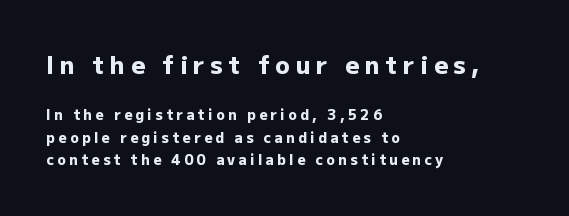
The image shows 24 px bold type, upright; set left-aligned, normal line spacing (1.59x), unusually wide letter spacing (+0.24 em), not underlined; the first (top) block is 1.71x larger.
